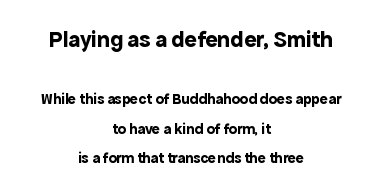
The image shows 23 px bold type, upright; set centered, loose line spacing (1.98x), normal letter spacing, not underlined; the first (top) block is 1.53x larger.
